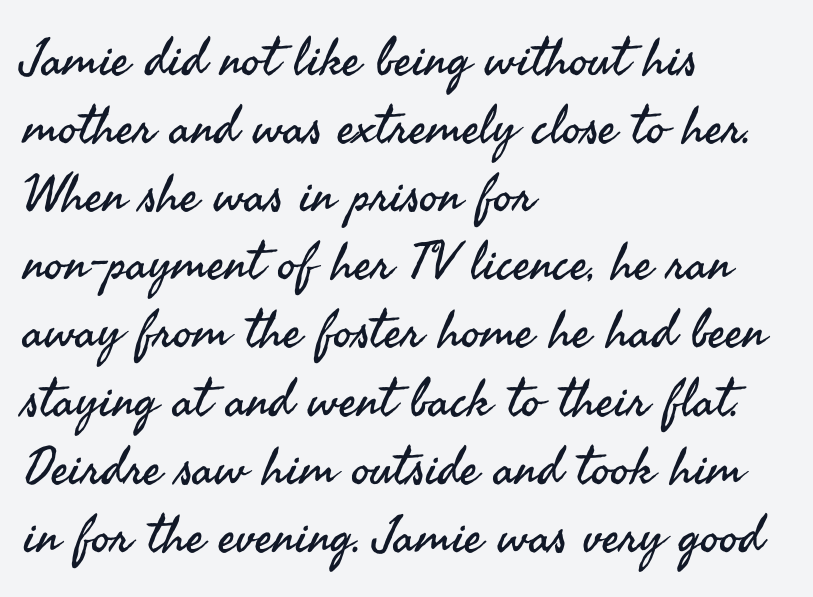
Layout note: lines flush left. The words here are not underlined. The passage shown is not bold in any degree. A typesetter would label this face a sans. What stands out about the letter spacing? Nothing — it is the standard amount.
